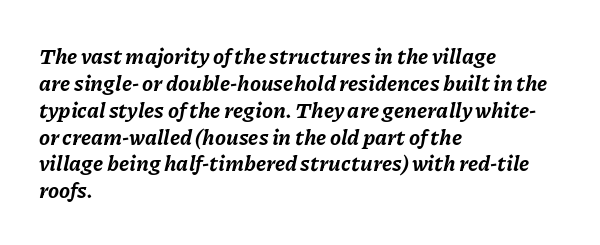
{"italic": "yes", "lean": "right", "slant_degrees": 11, "bold": "yes", "underline": "no", "align": "left", "line_spacing_ratio": 1.22, "letter_spacing": "normal", "letter_spacing_em": 0.0, "glyph_px": 22}
